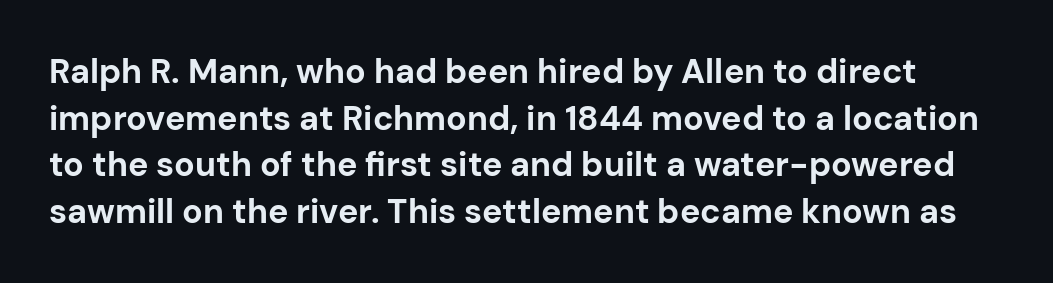
Q: Is the text bold? A: Yes.
Q: Is the text italic (slanted)? A: No, it is upright.
Q: Is the typeface a serif or a sans-serif typeface? A: Sans-serif.
Q: Is the text underlined? A: No.
Q: Is the spacing between letters normal or unusually wide? A: Normal.
Q: Is the spacing between lines tight, normal or loose? A: Normal.
Q: Width (condensed, normal, or wide)? A: Normal.
Q: Stroke contrast? A: Low.
Q: x-height? A: Medium.
Q: Monospaced? A: No.
